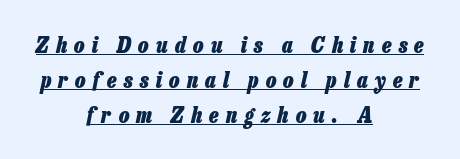
The image shows 22 px bold type, italic (leaning right); set centered, normal line spacing (1.6x), unusually wide letter spacing (+0.33 em), underlined.
